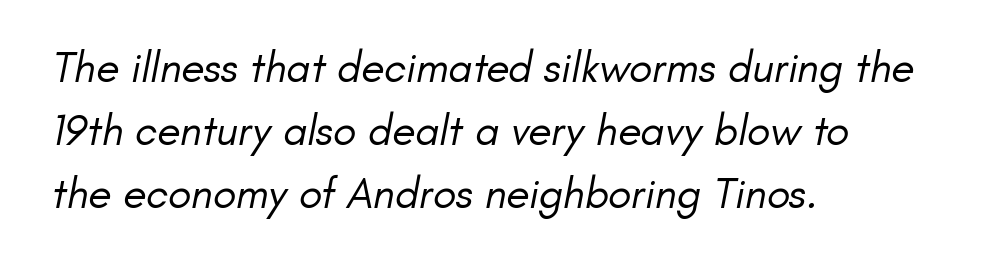
Q: Is the text bold? A: No.
Q: Is the typeface a serif or a sans-serif typeface? A: Sans-serif.
Q: Is the text underlined? A: No.
Q: How is the paragraph aligned? A: Left-aligned.
Q: Is the spacing between letters normal or unusually wide? A: Normal.
Q: Is the spacing between lines tight, normal or loose? A: Normal.
Q: Width (condensed, normal, or wide)? A: Normal.
Q: Stroke contrast? A: Low.
Q: x-height? A: Small.
Q: Monospaced? A: No.
